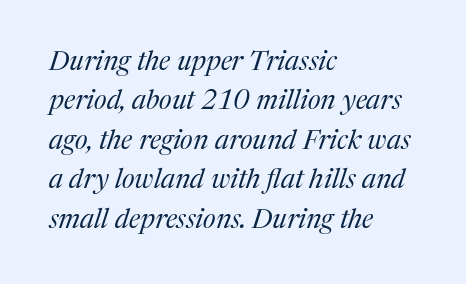
Beneath every word, the page is bare. One glance says typical: line gaps are just what's usual. Would a proofreader flag this as italicized? Yes. The lines are quadded left.
